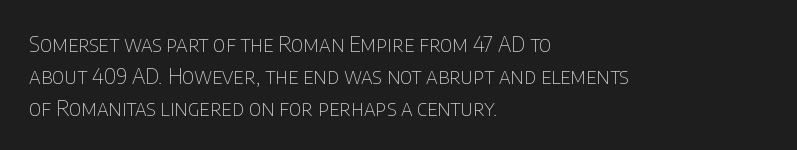
Q: Is the text bold? A: No.
Q: Is the text italic (slanted)? A: No, it is upright.
Q: Is the text underlined? A: No.
Q: How is the paragraph aligned? A: Left-aligned.
Q: Is the spacing between letters normal or unusually wide? A: Normal.
Q: Is the spacing between lines tight, normal or loose? A: Normal.
